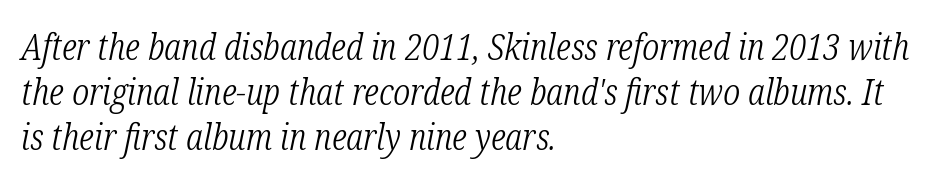
{"serif": "yes", "italic": "yes", "lean": "right", "slant_degrees": 12, "bold": "no", "weight": "light", "width": "condensed", "stroke_contrast": "low", "x_height": "medium", "monospaced": "no", "underline": "no", "align": "left", "line_spacing": "normal", "line_spacing_ratio": 1.25, "letter_spacing": "normal", "letter_spacing_em": 0.0, "glyph_px": 36}
